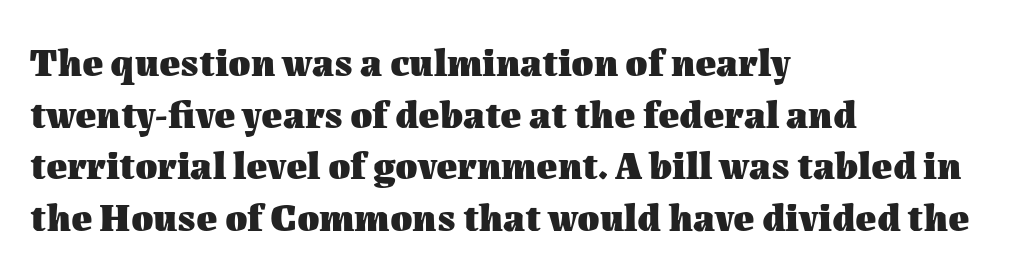
The image shows 40 px heavy type, upright; set left-aligned, normal line spacing (1.29x), normal letter spacing, not underlined; medium stroke contrast and a medium x-height.
